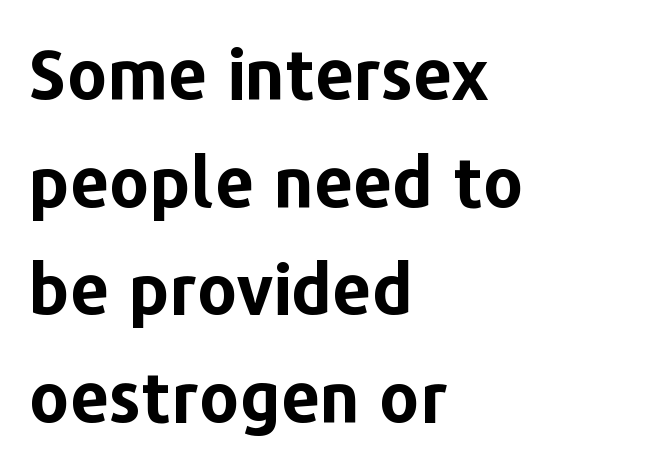
{"serif": "no", "italic": "no", "bold": "yes", "weight": "bold", "width": "normal", "stroke_contrast": "low", "x_height": "medium", "monospaced": "no", "underline": "no", "align": "left", "line_spacing": "normal", "line_spacing_ratio": 1.56, "letter_spacing": "normal", "letter_spacing_em": 0.0, "glyph_px": 69}
